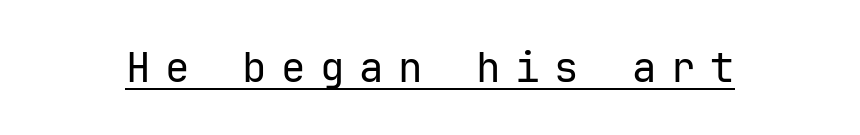
Note the uniform advance width — an 'i' takes as much space as an 'm'. The type sits square on the baseline with zero lean. Does a line run under the words? Yes, clearly. Is the stroke heavy? The answer is a plain regular-or-lighter. Are there feet on the stems? There aren't — it's a sans. The horizontal fit of the characters is loose and conspicuously gappy.
